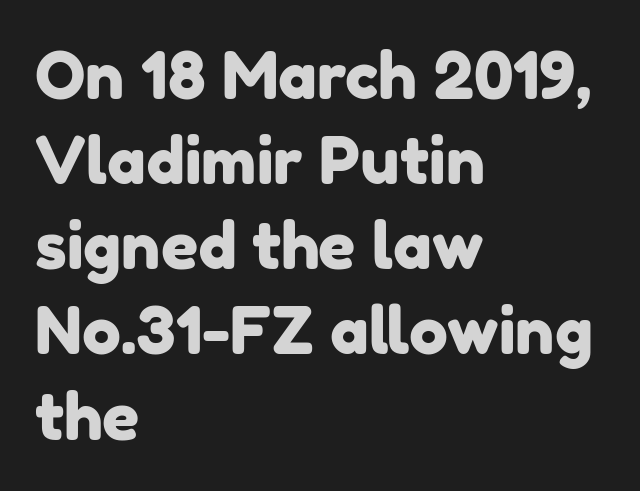
{"serif": "no", "width": "normal", "stroke_contrast": "low", "x_height": "medium", "monospaced": "no", "underline": "no", "align": "left", "line_spacing": "normal", "line_spacing_ratio": 1.31, "letter_spacing": "normal", "letter_spacing_em": 0.0, "glyph_px": 65}
